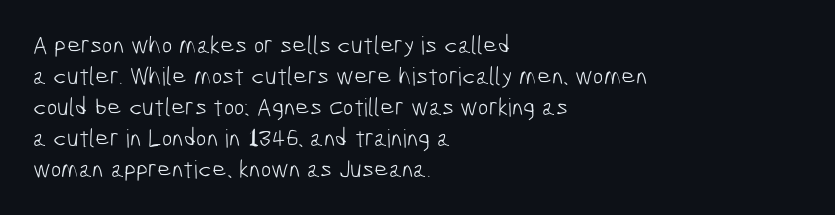
The space directly below the letters is spotless. Layout note: lines flush left. Weight: not bold — regular or lighter. Look at the tracking — it's just the regular setting, nothing added.
